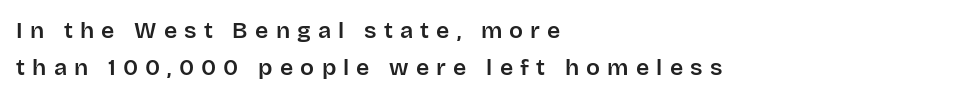
Q: Is the text italic (slanted)? A: No, it is upright.
Q: Is the text underlined? A: No.
Q: How is the paragraph aligned? A: Left-aligned.
Q: Is the spacing between letters normal or unusually wide? A: Unusually wide.
Q: Is the spacing between lines tight, normal or loose? A: Normal.
